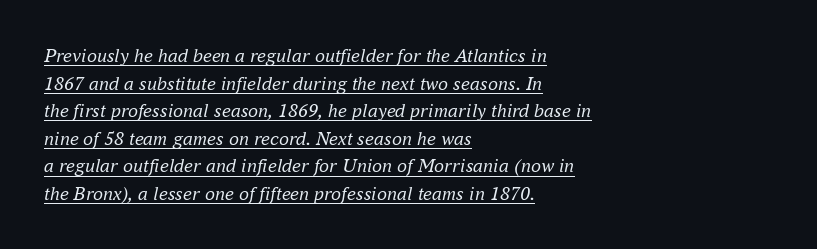
{"italic": "yes", "lean": "right", "slant_degrees": 16, "bold": "no", "underline": "yes", "align": "left", "line_spacing": "normal", "line_spacing_ratio": 1.38, "letter_spacing": "normal", "letter_spacing_em": 0.0, "glyph_px": 20}
